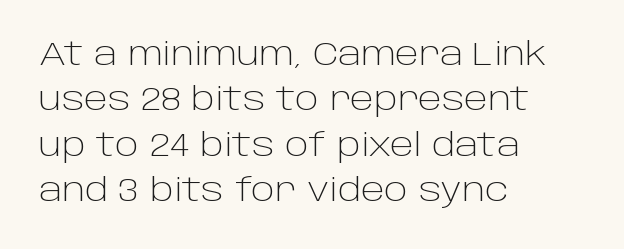
Honestly, the letter spacing is just normal — you wouldn't notice it. In terms of posture, this sample is upright. Plain, unruled lines of type. The block of text has a typical density, with ordinary space between rows.
